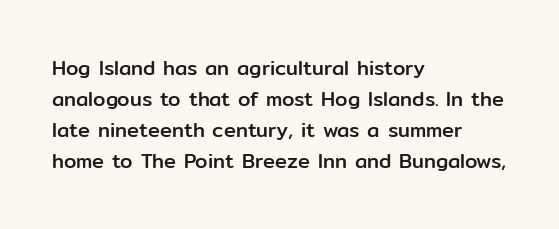
The image shows 20 px text type, upright; set left-aligned, normal line spacing (1.55x), normal letter spacing, not underlined.
